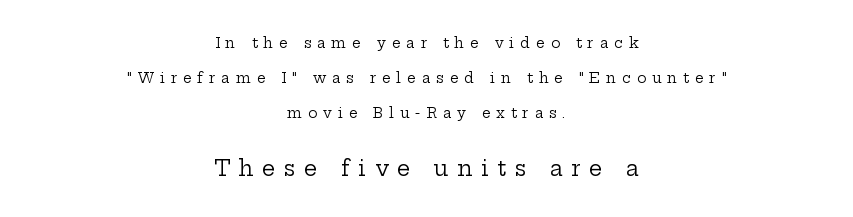
{"italic": "no", "bold": "no", "underline": "no", "align": "center", "line_spacing": "loose", "line_spacing_ratio": 2.49, "letter_spacing": "wide", "letter_spacing_em": 0.41, "larger_block": "second", "size_ratio": 1.5, "glyph_px": 21}
